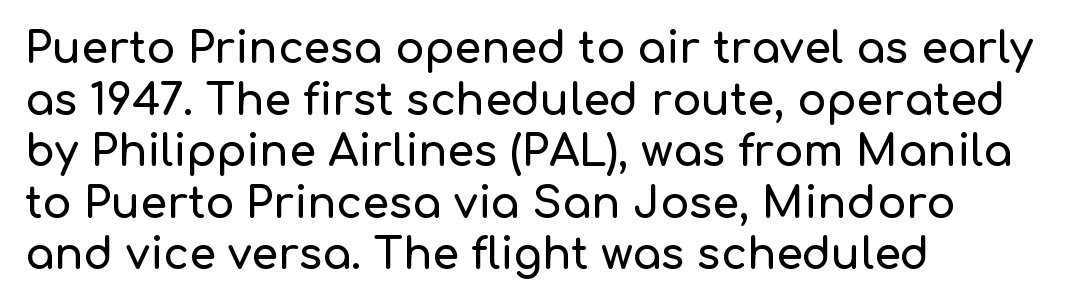
{"serif": "no", "italic": "no", "width": "normal", "stroke_contrast": "low", "x_height": "medium", "monospaced": "no", "underline": "no", "align": "left", "line_spacing_ratio": 1.2, "letter_spacing": "normal", "letter_spacing_em": 0.0, "glyph_px": 43}
